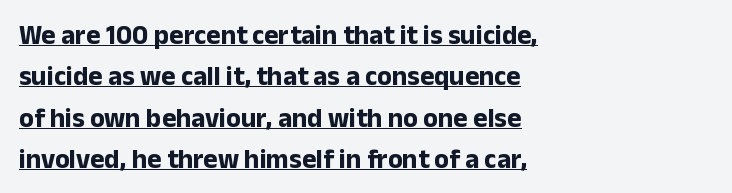
The strokes are fattened all the way to bold. Check the space under the baseline: a stroke is drawn there. Typeset ragged right — the left edge is the straight one. Nobody touched the tracking dial on this one.
